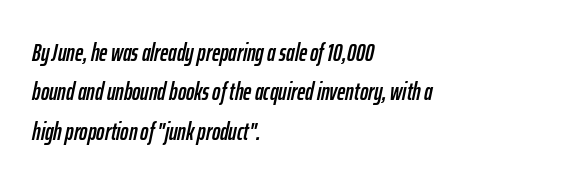
Q: Is the text italic (slanted)? A: Yes, it leans right by about 12 degrees.
Q: Is the text underlined? A: No.
Q: How is the paragraph aligned? A: Left-aligned.
Q: Is the spacing between letters normal or unusually wide? A: Normal.
Q: Is the spacing between lines tight, normal or loose? A: Normal.
